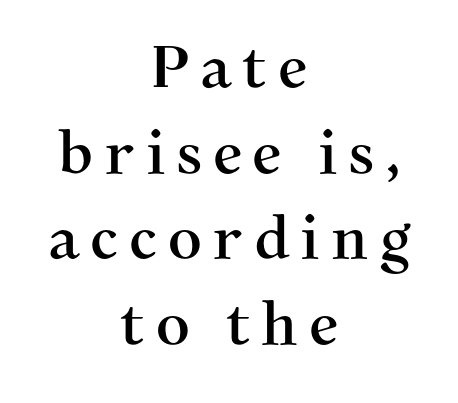
Q: Is the text italic (slanted)? A: No, it is upright.
Q: Is the typeface a serif or a sans-serif typeface? A: Serif.
Q: Is the text underlined? A: No.
Q: How is the paragraph aligned? A: Centered.
Q: Is the spacing between lines tight, normal or loose? A: Normal.
Q: Width (condensed, normal, or wide)? A: Normal.
Q: Stroke contrast? A: Medium.
Q: x-height? A: Medium.
Q: Monospaced? A: No.
